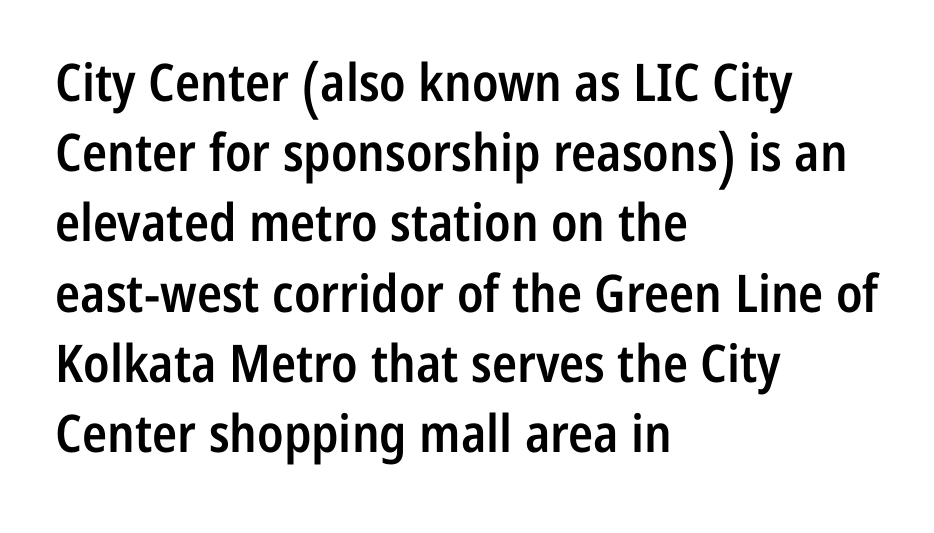
Character widths vary here, with narrow letters taking less room than wide ones. Characters remain perfectly vertical along every line. Underlining? Definitely not there. How are the letters spaced? Ordinarily, with no added tracking.
